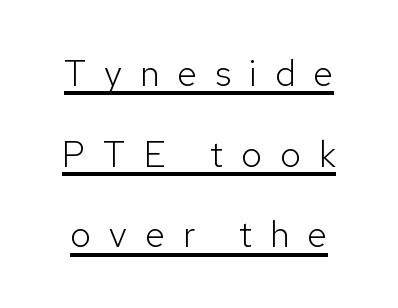
The rendering inserts visible extra space after every character. Students, observe the line beneath the letters — that is underlining. Font category for this specimen: sans-serif. A great deal of white space separates one row of letters from the next.
